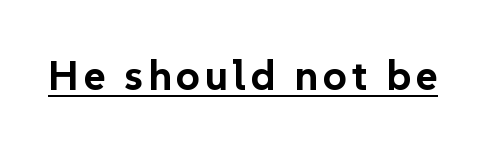
The rendering uses natural spacing where letterforms have individual widths. Strong, thick strokes mark this as bold type. The typeface chosen for these lines omits serifs. In terms of posture, this sample is upright.
